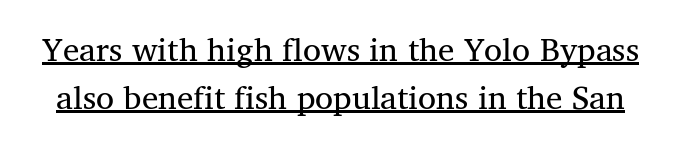
Q: Is the text italic (slanted)? A: No, it is upright.
Q: Is the typeface a serif or a sans-serif typeface? A: Serif.
Q: Is the text underlined? A: Yes.
Q: Is the spacing between letters normal or unusually wide? A: Normal.
Q: Is the spacing between lines tight, normal or loose? A: Normal.
Q: Width (condensed, normal, or wide)? A: Normal.
Q: Stroke contrast? A: Medium.
Q: x-height? A: Medium.
Q: Monospaced? A: No.
